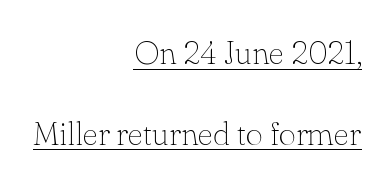
Q: Is the text bold? A: No.
Q: Is the text italic (slanted)? A: No, it is upright.
Q: Is the typeface a serif or a sans-serif typeface? A: Serif.
Q: Is the text underlined? A: Yes.
Q: How is the paragraph aligned? A: Right-aligned.
Q: Is the spacing between letters normal or unusually wide? A: Normal.
Q: Is the spacing between lines tight, normal or loose? A: Loose.
Q: Width (condensed, normal, or wide)? A: Normal.
Q: Stroke contrast? A: Low.
Q: x-height? A: Small.
Q: Monospaced? A: No.
